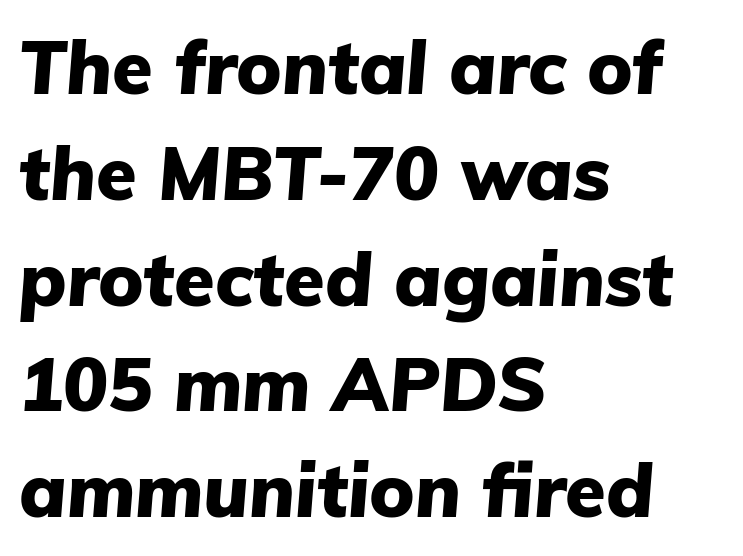
{"italic": "yes", "lean": "right", "slant_degrees": 5, "bold": "yes", "weight": "heavy", "width": "normal", "stroke_contrast": "low", "x_height": "medium", "monospaced": "no", "underline": "no", "align": "left", "line_spacing": "normal", "line_spacing_ratio": 1.43, "letter_spacing": "normal", "letter_spacing_em": 0.0, "glyph_px": 74}
